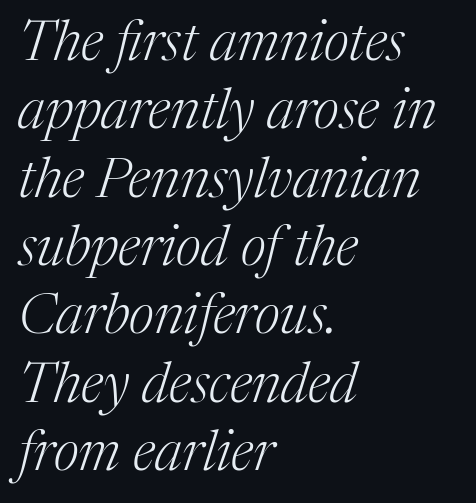
Weight: not bold — regular or lighter. Proportional: the letters do not fall into vertical columns. The glyphs in this specimen are seriffed. A bare baseline throughout the passage. A typesetter would mark this as italic. The passage is arranged the way most books set body copy — flush left.
